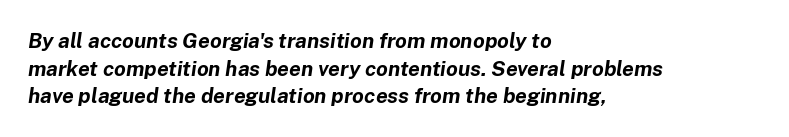
Q: Is the text bold? A: Yes.
Q: Is the text italic (slanted)? A: Yes, it leans right by about 8 degrees.
Q: Is the text underlined? A: No.
Q: How is the paragraph aligned? A: Left-aligned.
Q: Is the spacing between letters normal or unusually wide? A: Normal.
Q: Is the spacing between lines tight, normal or loose? A: Normal.
